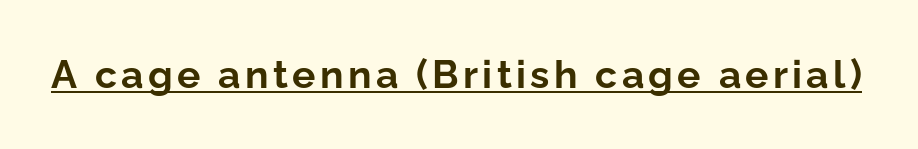
Every letter is thick-stroked: bold, no question. It's the straight-up-and-down kind of type. Varying glyph widths throughout — classic text-font behaviour. The text was rendered using a sans face with plain stroke endings. Descenders here cross a horizontal rule under the line.
